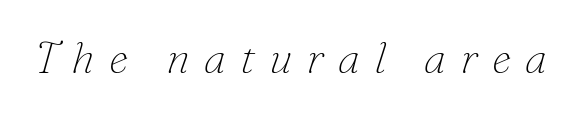
The face used here is proportionally spaced, like ordinary book or web type. Yep, those are serifs on the letters. The space beneath each line is pristine and unruled. These lines were composed using italics. Does extra space separate the letters? Yes, quite a lot of it. The font sits on the lighter half of the weight spectrum, regular included.
